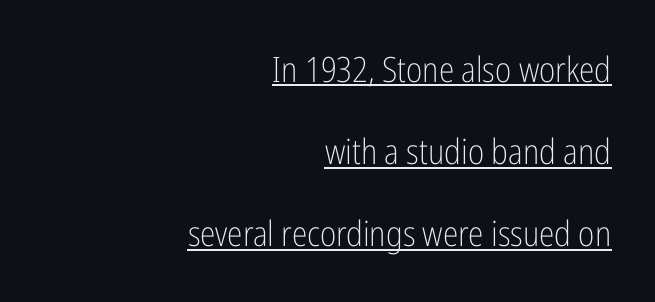
Classification — sans serif. In terms of posture, this sample is upright. The typesetting does not lean heavy: it is not bold. This rendering features underlined lettering.
